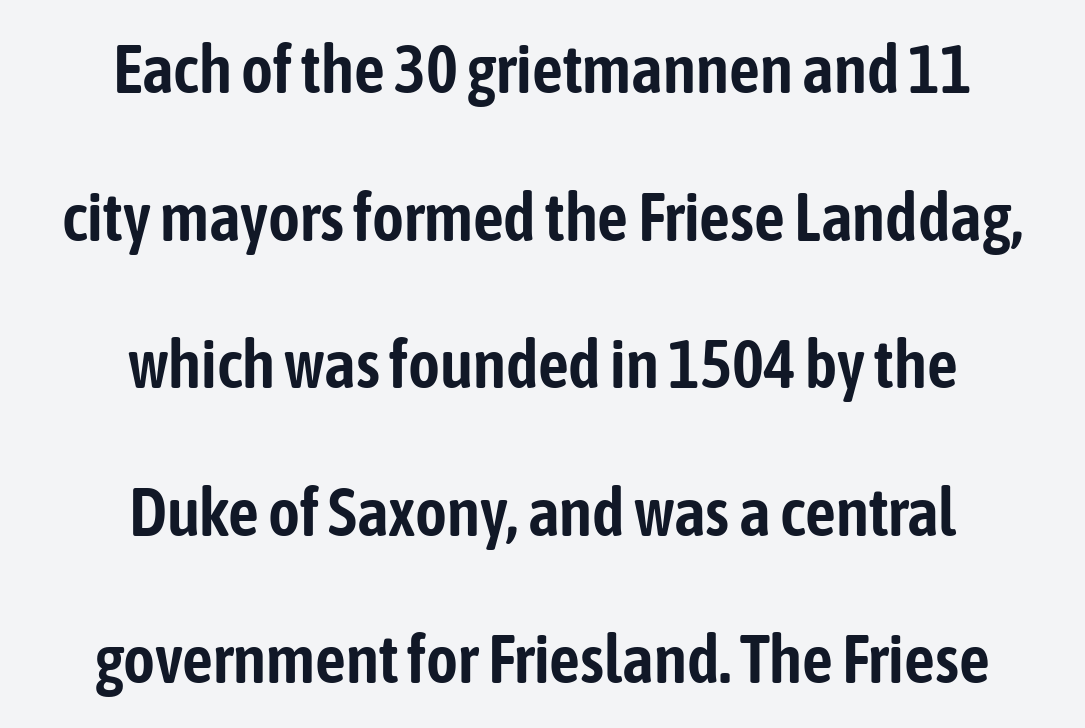
Caption: multi-line text, centered on the measure. Nothing unusual about the tracking: characters are spaced as the font intends. Characters remain perfectly vertical along every line. Are there feet on the stems? There aren't — it's a sans. Words float on clear page, feet unadorned. A typesetter would call this proportional, since set widths differ per character.
